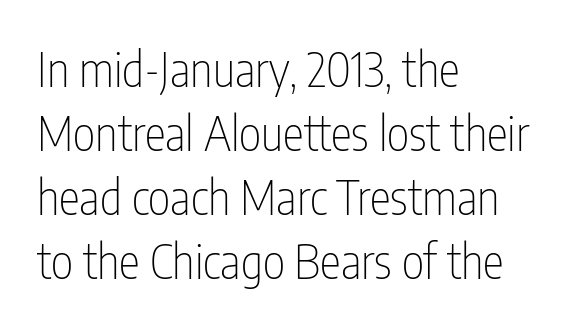
{"serif": "no", "italic": "no", "bold": "no", "weight": "thin", "width": "condensed", "stroke_contrast": "low", "x_height": "medium", "monospaced": "no", "underline": "no", "align": "left", "line_spacing": "normal", "line_spacing_ratio": 1.33, "letter_spacing": "normal", "letter_spacing_em": 0.0, "glyph_px": 48}
